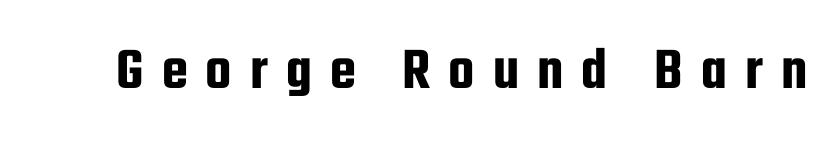
The image shows 60 px condensed sans-serif type, upright; set unusually wide letter spacing (+0.3 em), not underlined; low stroke contrast and a medium x-height.
